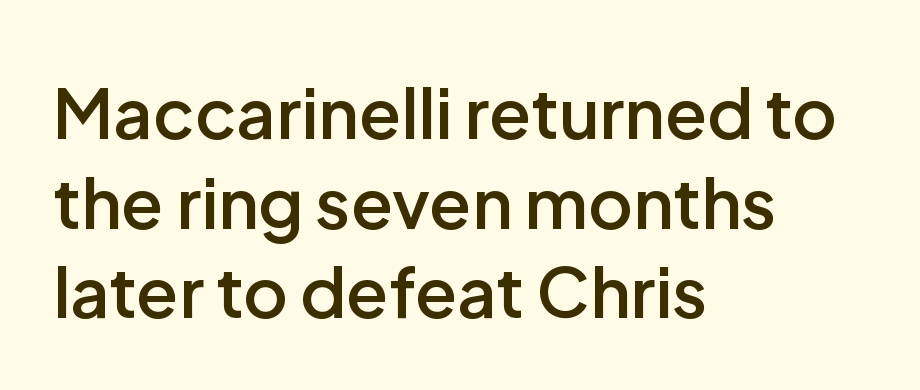
On the weight axis this lands at semibold, roughly 600. Note the varied advance widths — an 'i' is clearly narrower than an 'm'. Are there feet on the stems? There aren't — it's a sans. Unmarked baselines from the first word to the last. Every character sits straight up, as roman type does.
